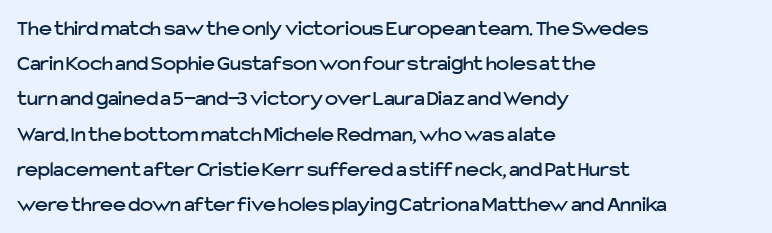
Q: Is the text italic (slanted)? A: No, it is upright.
Q: Is the text underlined? A: No.
Q: How is the paragraph aligned? A: Left-aligned.
Q: Is the spacing between letters normal or unusually wide? A: Normal.
Q: Is the spacing between lines tight, normal or loose? A: Normal.
